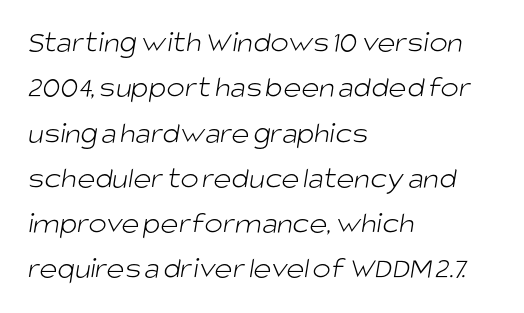
Descenders hang freely into open space. Spacing between characters is what you'd get straight out of the box. In terms of letterform style, serifs are entirely absent. A typesetter would call this proportional, since set widths differ per character. This rendering uses left alignment, leaving the right contour irregular. One glance says typical: line gaps are just what's usual.
